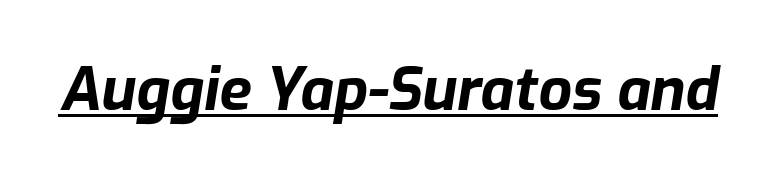
{"italic": "yes", "lean": "right", "slant_degrees": 9, "bold": "yes", "weight": "bold", "width": "normal", "stroke_contrast": "low", "x_height": "medium", "monospaced": "no", "underline": "yes", "letter_spacing": "normal", "letter_spacing_em": 0.0, "glyph_px": 59}
